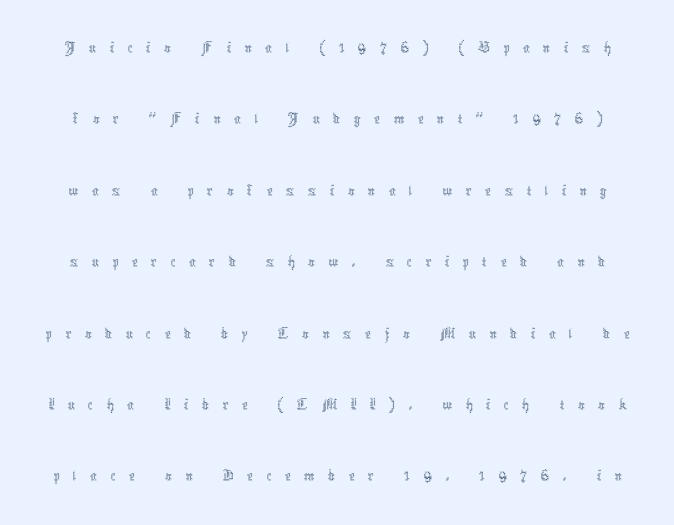
Q: Is the text bold? A: No.
Q: Is the text italic (slanted)? A: No, it is upright.
Q: Is the text underlined? A: No.
Q: Is the spacing between letters normal or unusually wide? A: Unusually wide.
Q: Is the spacing between lines tight, normal or loose? A: Loose.
Q: Width (condensed, normal, or wide)? A: Condensed.
Q: x-height? A: Medium.
Q: Monospaced? A: No.
